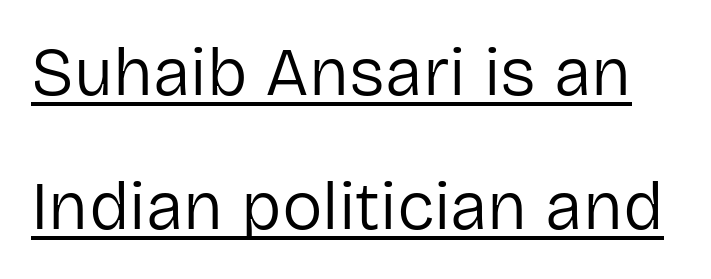
{"serif": "no", "italic": "no", "bold": "no", "weight": "regular", "width": "normal", "stroke_contrast": "low", "x_height": "medium", "monospaced": "no", "underline": "yes", "line_spacing": "loose", "line_spacing_ratio": 1.97, "letter_spacing": "normal", "letter_spacing_em": 0.0, "glyph_px": 68}
